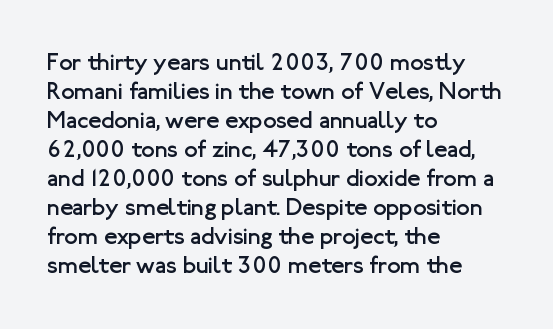
The strokes carry an ordinary text weight at most. Default kerning and tracking; the words read as compact shapes. The gap between lines stays unmarked. Does the lettering tilt? It doesn't — this is upright.
